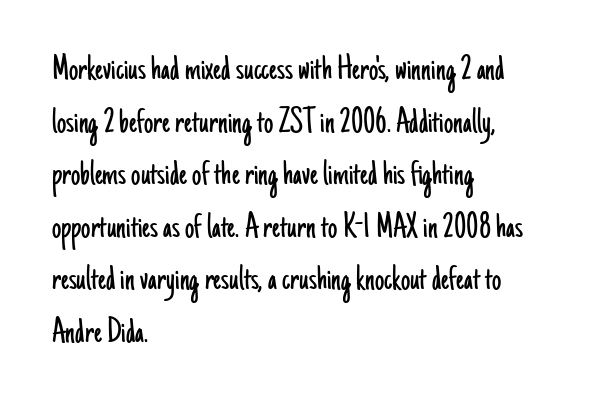
Stroke thickness stays within the range of a standard reading face or lighter. Descender tails drop into unmarked territory. Each word holds together tightly as a unit, with standard inter-letter gaps. It's the straight-up-and-down kind of type. Character widths vary here, with narrow letters taking less room than wide ones.
